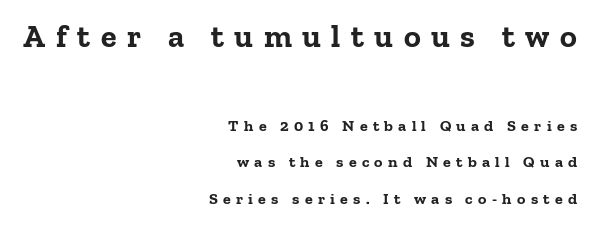
This sample is right-justified, so line beginnings fall wherever the words allow. Strokes here are thick enough to call this a true bold. Whoever set this chose breathing room over compactness in the vertical rhythm. In terms of letterform style, serifs are clearly present. If you squint, the top block still reads clearly — it's the larger of the two. These lines are rendered in a variable-pitch font.
